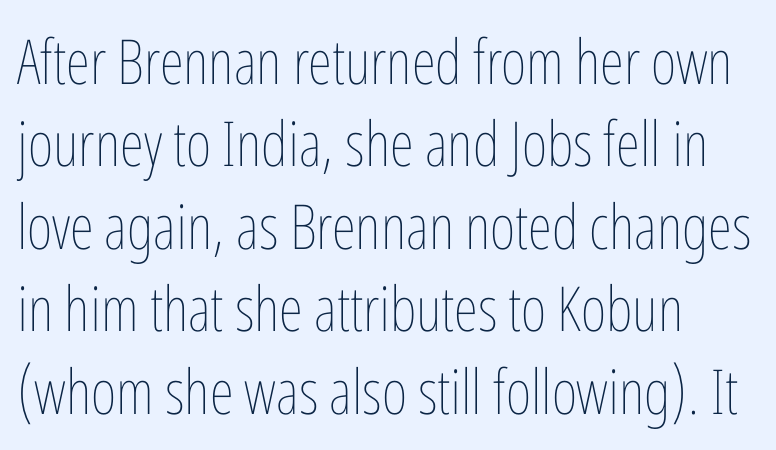
The lines are quadded left. The space directly below the letters is spotless. Spacing verdict: proportional, widths tailored to each character. Ascenders rise straight up at ninety degrees.
